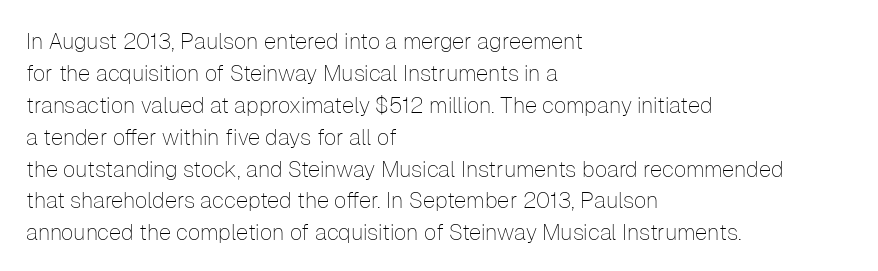
The image shows 22 px text type, upright; set left-aligned, normal line spacing (1.45x), normal letter spacing, not underlined.
